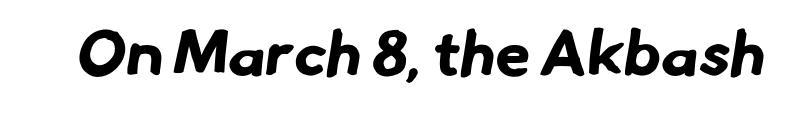
{"serif": "no", "bold": "yes", "weight": "bold", "width": "normal", "stroke_contrast": "low", "x_height": "small", "monospaced": "no", "underline": "no", "letter_spacing": "normal", "letter_spacing_em": 0.0, "glyph_px": 64}
